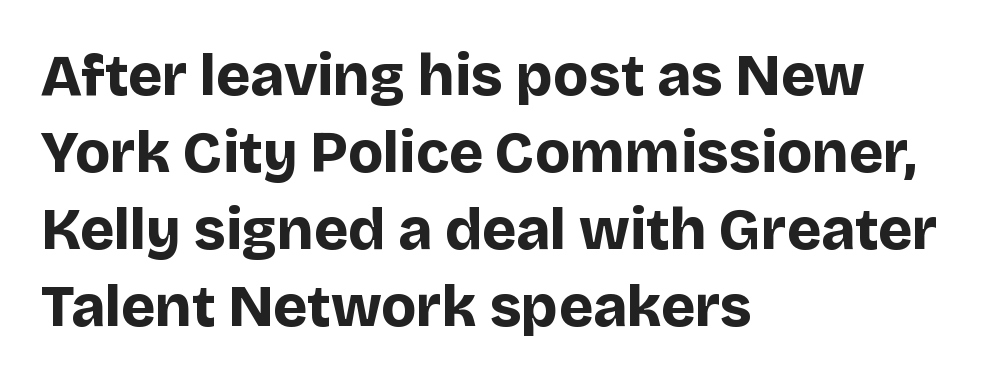
The image shows 58 px bold sans-serif type, upright; set left-aligned, normal line spacing (1.33x), normal letter spacing, not underlined; low stroke contrast and a large x-height.
